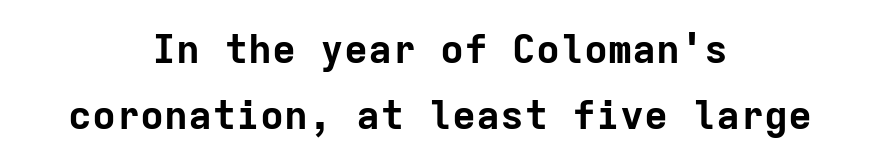
{"serif": "no", "italic": "no", "bold": "yes", "weight": "bold", "width": "normal", "stroke_contrast": "low", "x_height": "medium", "monospaced": "yes", "underline": "no", "align": "center", "line_spacing": "normal", "line_spacing_ratio": 1.64, "letter_spacing": "normal", "letter_spacing_em": 0.0, "glyph_px": 40}
